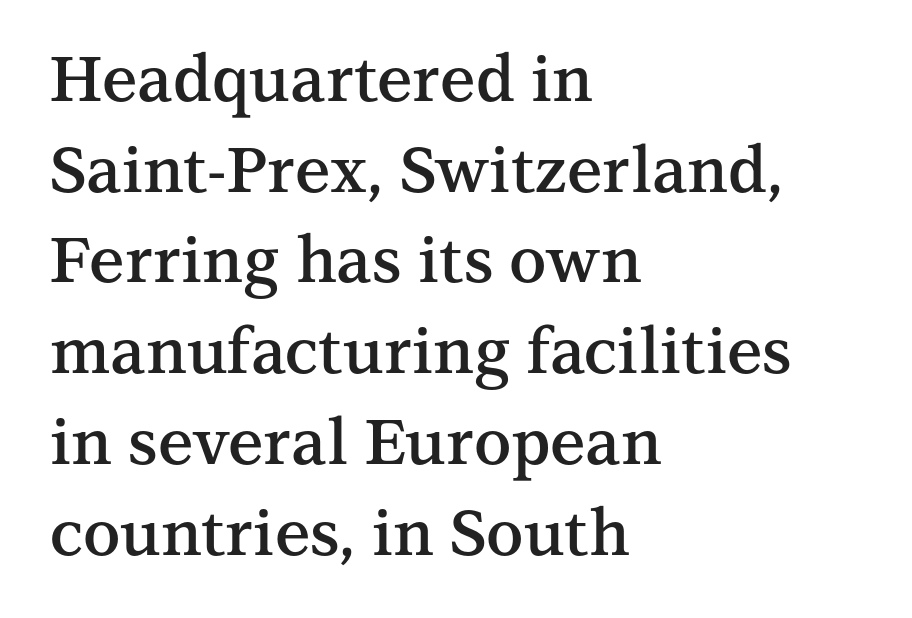
The rendering uses a moderate line-height, typical for paragraphs. Weight check: semibold — heavier than regular, not quite bold. Tracking here is standard; glyphs follow each other at the usual distance. These lines are composed in type with serifs. Every row of glyphs begins at an identical x-position on the left. When letters stand straight like this, we call the style roman or upright.
